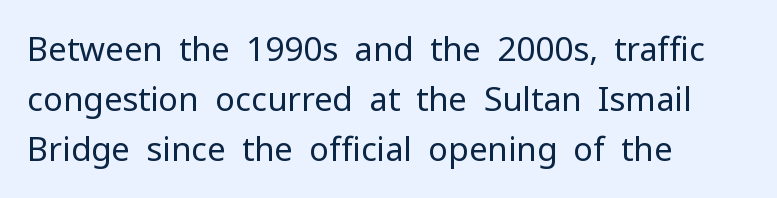
{"serif": "no", "italic": "no", "bold": "no", "weight": "regular", "width": "normal", "stroke_contrast": "low", "x_height": "medium", "monospaced": "no", "underline": "no", "align": "left", "line_spacing": "normal", "line_spacing_ratio": 1.51, "letter_spacing": "normal", "letter_spacing_em": 0.0, "glyph_px": 33}
